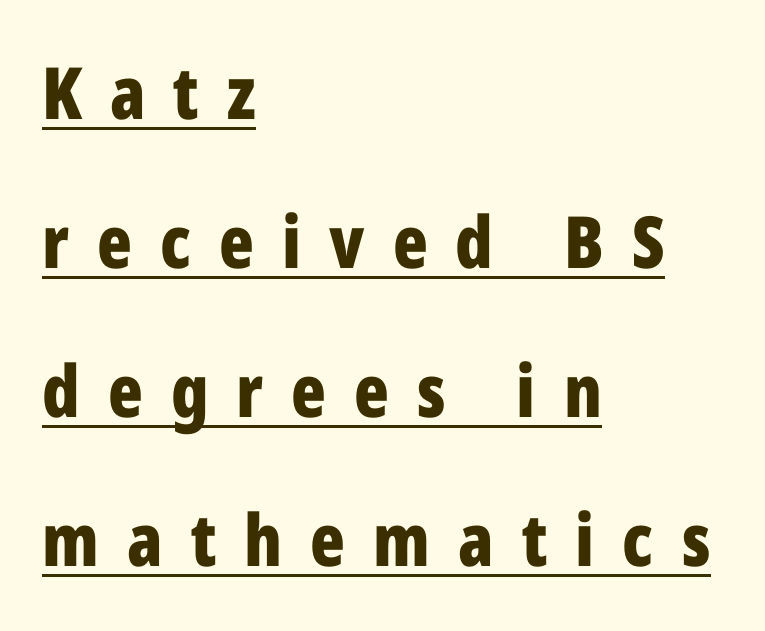
Q: Is the text bold? A: Yes.
Q: Is the text italic (slanted)? A: No, it is upright.
Q: Is the typeface a serif or a sans-serif typeface? A: Sans-serif.
Q: Is the text underlined? A: Yes.
Q: How is the paragraph aligned? A: Left-aligned.
Q: Is the spacing between letters normal or unusually wide? A: Unusually wide.
Q: Is the spacing between lines tight, normal or loose? A: Loose.
Q: Width (condensed, normal, or wide)? A: Condensed.
Q: Stroke contrast? A: Low.
Q: x-height? A: Medium.
Q: Monospaced? A: No.
